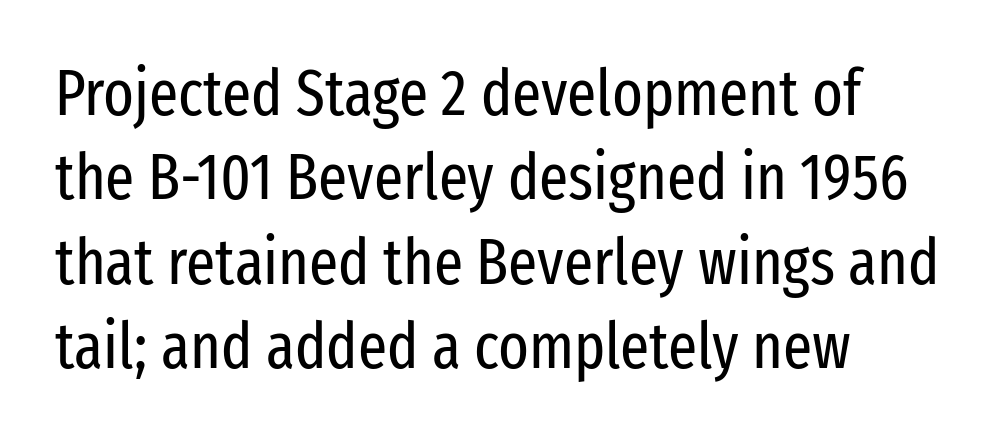
The image shows 64 px regular-weight, condensed sans-serif type, upright; set left-aligned, normal line spacing (1.32x), normal letter spacing, not underlined; low stroke contrast and a medium x-height.
